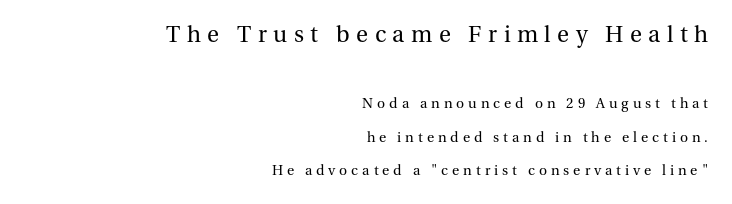
Q: Is the text bold? A: No.
Q: Is the text italic (slanted)? A: No, it is upright.
Q: Is the text underlined? A: No.
Q: How is the paragraph aligned? A: Right-aligned.
Q: Is the spacing between letters normal or unusually wide? A: Unusually wide.
Q: Is the spacing between lines tight, normal or loose? A: Loose.
Q: Which block of text is set in a larger size, the first (top) or the second (bottom)? A: The first (top) one.
